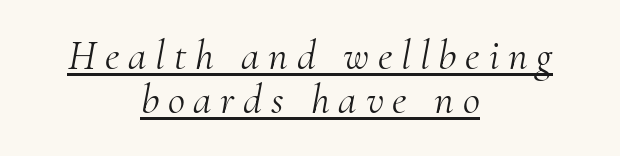
Stroke thickness stays within the range of a standard reading face or lighter. Descenders here cross a horizontal rule under the line. The designer went with a serif here, giving each stem small feet. Here the glyphs are tracked loosely, breaking word shapes into spaced letters. Note the varied advance widths — an 'i' is clearly narrower than an 'm'. The lines are quadded center.
